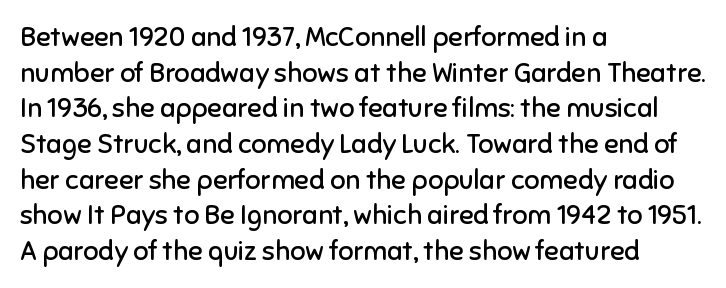
Notice how descenders clear the ascenders below comfortably — that's standard leading. Rule under the text: the space is simply empty. This rendering uses left alignment, leaving the right contour irregular. The type sits square on the baseline with zero lean. The font sits on the lighter half of the weight spectrum, regular included. The gaps between neighbouring characters are ordinary and unremarkable.
